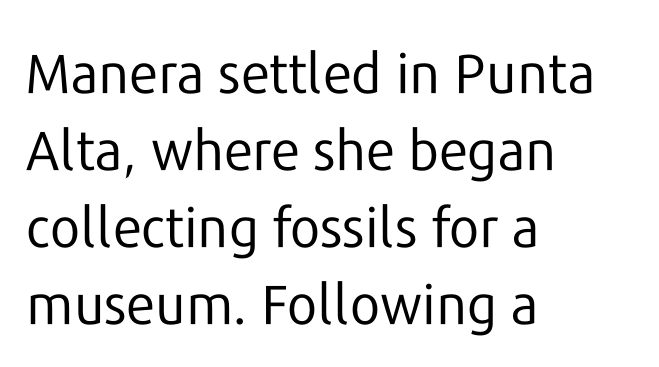
Q: Is the text bold? A: No.
Q: Is the text italic (slanted)? A: No, it is upright.
Q: Is the typeface a serif or a sans-serif typeface? A: Sans-serif.
Q: Is the text underlined? A: No.
Q: How is the paragraph aligned? A: Left-aligned.
Q: Is the spacing between letters normal or unusually wide? A: Normal.
Q: Is the spacing between lines tight, normal or loose? A: Normal.
Q: Width (condensed, normal, or wide)? A: Normal.
Q: Stroke contrast? A: Low.
Q: x-height? A: Medium.
Q: Monospaced? A: No.
